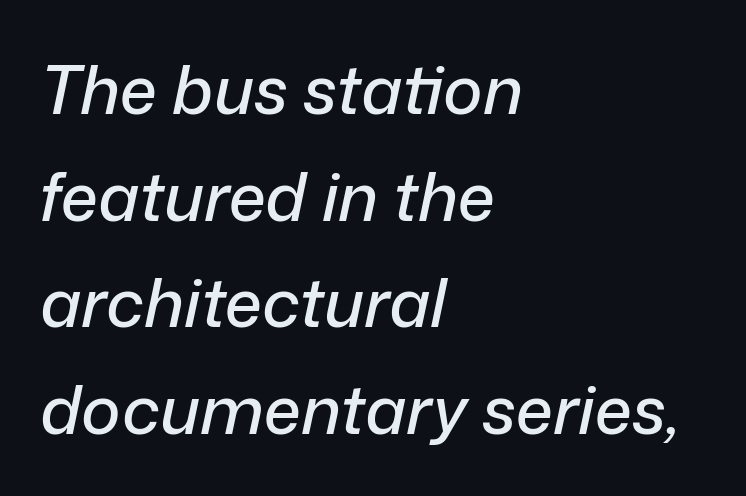
Where is the straight margin? On the left. Looks like regular typesetting: each glyph gets only the width it needs. Baseline-to-baseline distance is the conventional proportion of letter height. The font's italic variant was chosen for this text. Default kerning and tracking; the words read as compact shapes.
